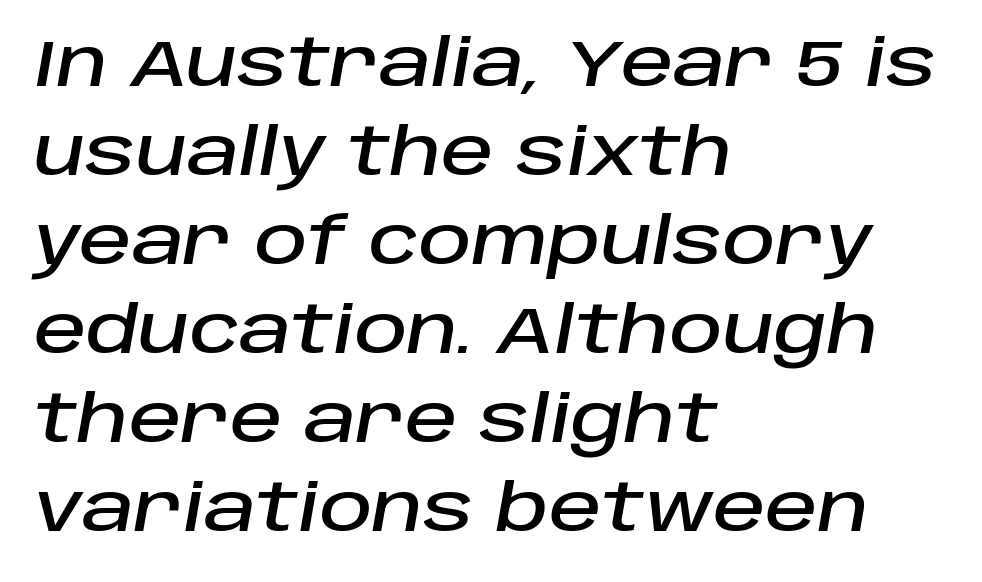
{"italic": "yes", "lean": "right", "slant_degrees": 10, "width": "normal", "stroke_contrast": "low", "x_height": "large", "monospaced": "no", "underline": "no", "align": "left", "line_spacing": "normal", "line_spacing_ratio": 1.37, "letter_spacing": "normal", "letter_spacing_em": 0.0, "glyph_px": 65}
